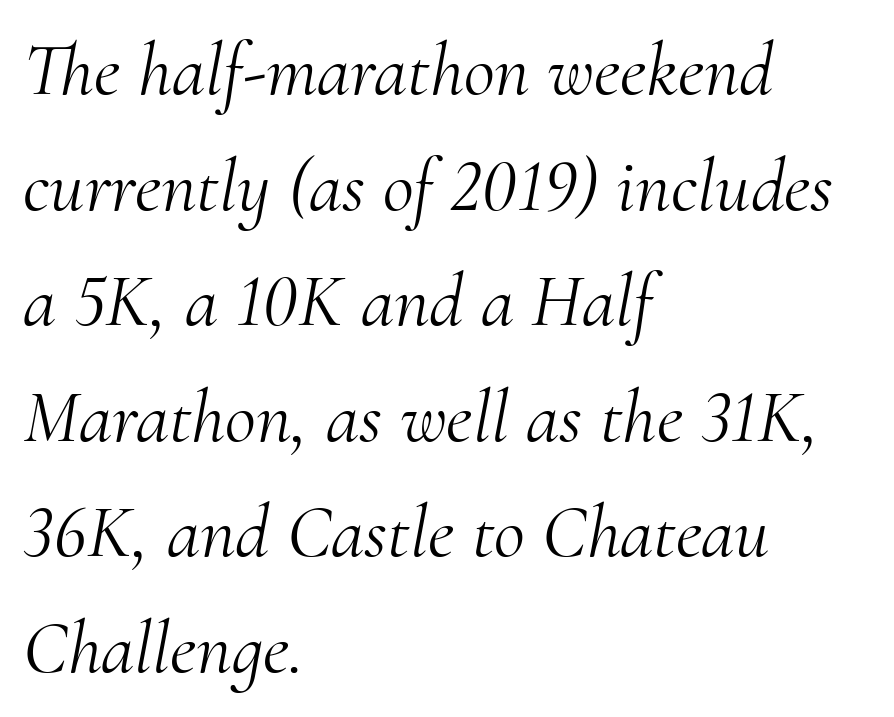
{"serif": "yes", "italic": "yes", "lean": "right", "slant_degrees": 10, "bold": "no", "weight": "light", "width": "normal", "stroke_contrast": "medium", "x_height": "small", "monospaced": "no", "underline": "no", "align": "left", "line_spacing": "normal", "line_spacing_ratio": 1.52, "letter_spacing": "normal", "letter_spacing_em": 0.0, "glyph_px": 76}
